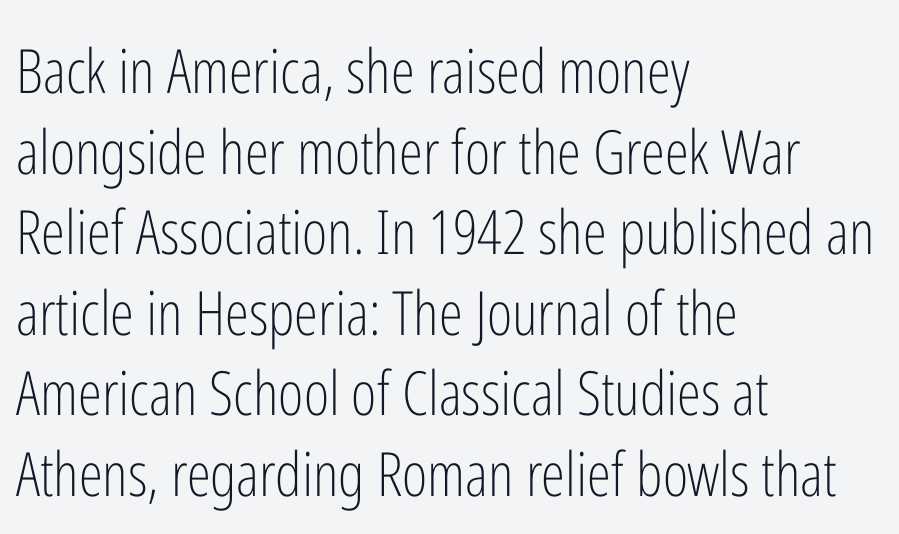
The image shows 61 px light, condensed sans-serif type, upright; set left-aligned, normal line spacing (1.32x), normal letter spacing, not underlined; low stroke contrast and a medium x-height.
